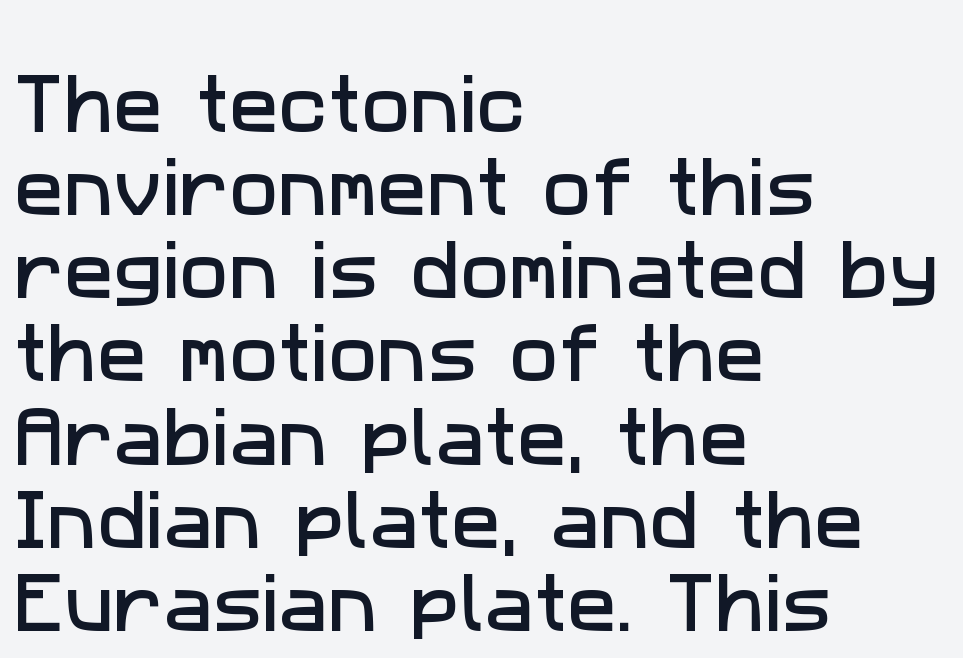
{"serif": "no", "width": "normal", "stroke_contrast": "low", "x_height": "medium", "monospaced": "no", "underline": "no", "align": "left", "line_spacing": "normal", "line_spacing_ratio": 1.26, "letter_spacing": "normal", "letter_spacing_em": 0.0, "glyph_px": 66}
